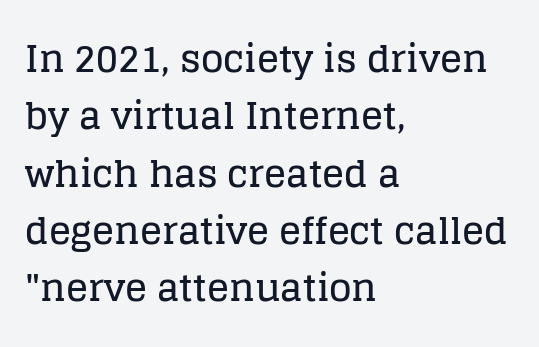
Q: Is the text italic (slanted)? A: No, it is upright.
Q: Is the typeface a serif or a sans-serif typeface? A: Serif.
Q: Is the text underlined? A: No.
Q: How is the paragraph aligned? A: Left-aligned.
Q: Is the spacing between letters normal or unusually wide? A: Normal.
Q: Is the spacing between lines tight, normal or loose? A: Normal.
Q: Width (condensed, normal, or wide)? A: Normal.
Q: Stroke contrast? A: Low.
Q: x-height? A: Large.
Q: Monospaced? A: No.
